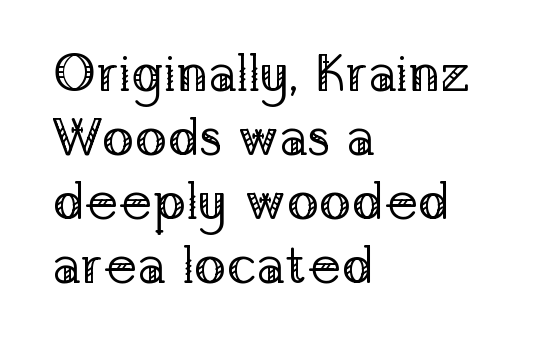
{"serif": "yes", "italic": "no", "bold": "no", "weight": "regular", "width": "normal", "stroke_contrast": "low", "x_height": "medium", "monospaced": "no", "underline": "no", "align": "left", "line_spacing_ratio": 1.21, "letter_spacing": "normal", "letter_spacing_em": 0.0, "glyph_px": 53}
